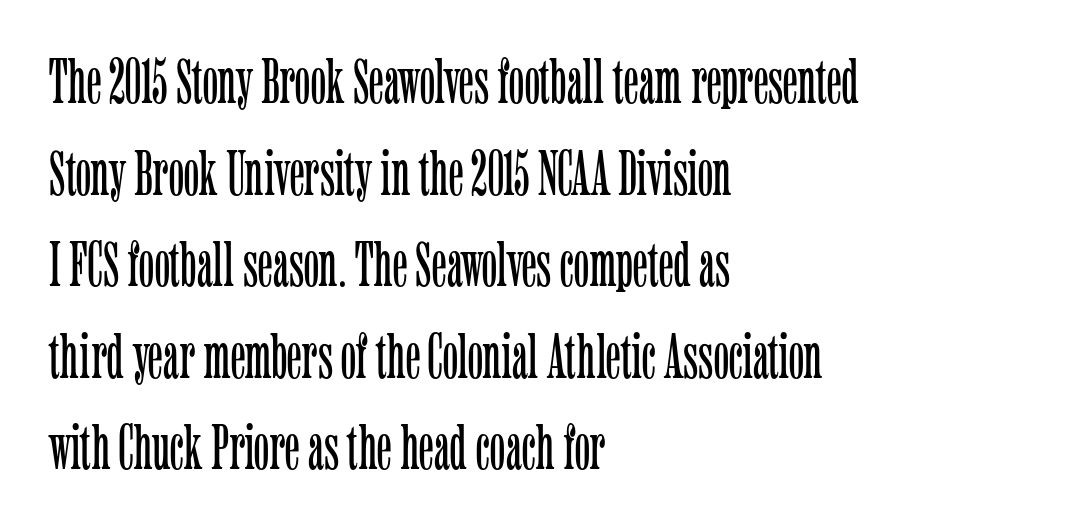
The image shows 64 px light, condensed serif type, upright; set left-aligned, normal line spacing (1.43x), normal letter spacing, not underlined; low stroke contrast and a medium x-height.
